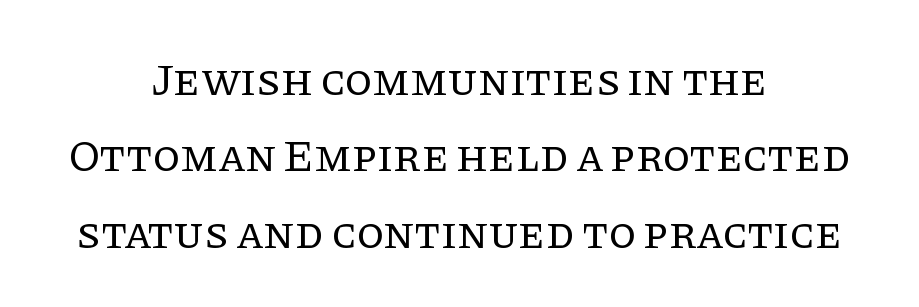
{"serif": "yes", "italic": "no", "bold": "no", "weight": "regular", "width": "normal", "stroke_contrast": "low", "x_height": "large", "monospaced": "no", "underline": "no", "align": "center", "line_spacing": "normal", "line_spacing_ratio": 1.7, "letter_spacing": "normal", "letter_spacing_em": 0.0, "glyph_px": 45}
